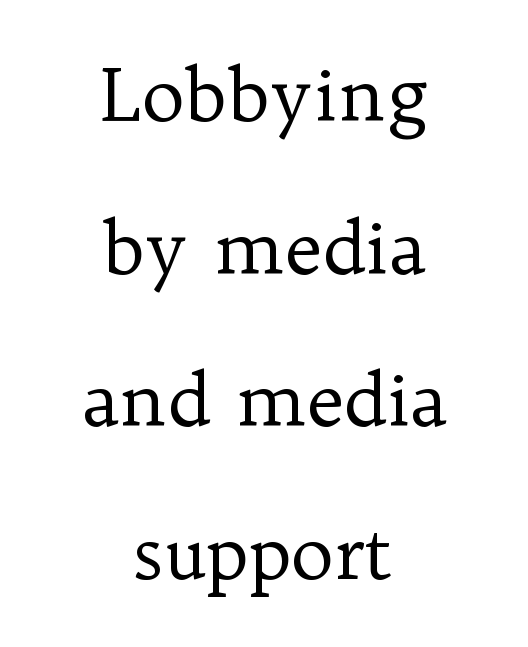
The image shows 73 px regular-weight serif type, upright; set centered, loose line spacing (2.09x), normal letter spacing, not underlined; low stroke contrast and a medium x-height.
